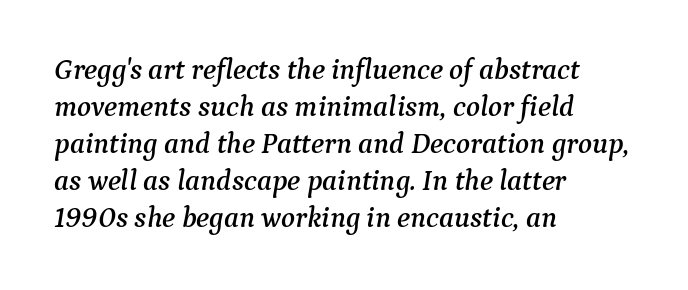
Q: Is the text italic (slanted)? A: Yes, it leans right by about 9 degrees.
Q: Is the typeface a serif or a sans-serif typeface? A: Serif.
Q: Is the text underlined? A: No.
Q: How is the paragraph aligned? A: Left-aligned.
Q: Is the spacing between letters normal or unusually wide? A: Normal.
Q: Is the spacing between lines tight, normal or loose? A: Normal.
Q: Width (condensed, normal, or wide)? A: Normal.
Q: Stroke contrast? A: Medium.
Q: x-height? A: Medium.
Q: Monospaced? A: No.
